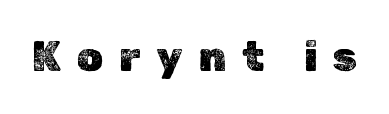
{"italic": "no", "width": "normal", "x_height": "medium", "monospaced": "no", "underline": "no", "letter_spacing": "wide", "letter_spacing_em": 0.39, "glyph_px": 41}
